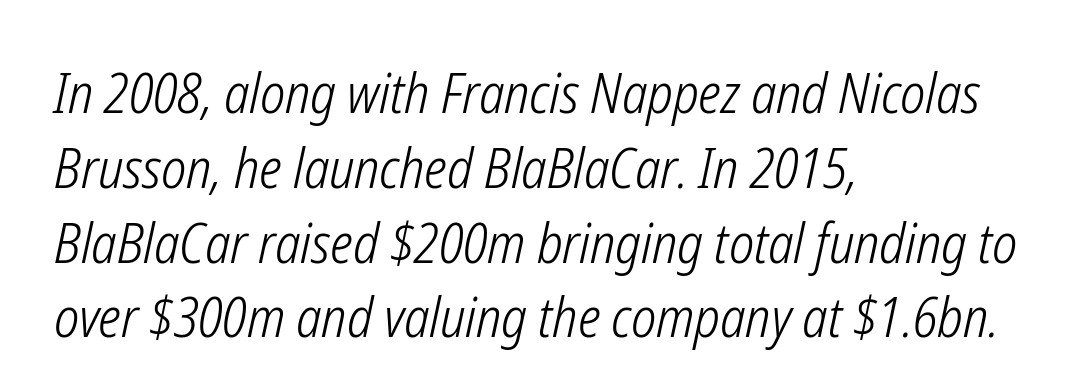
{"italic": "yes", "lean": "right", "slant_degrees": 12, "bold": "no", "weight": "light", "width": "condensed", "stroke_contrast": "low", "x_height": "medium", "monospaced": "no", "underline": "no", "align": "left", "line_spacing": "normal", "line_spacing_ratio": 1.36, "letter_spacing": "normal", "letter_spacing_em": 0.0, "glyph_px": 55}
